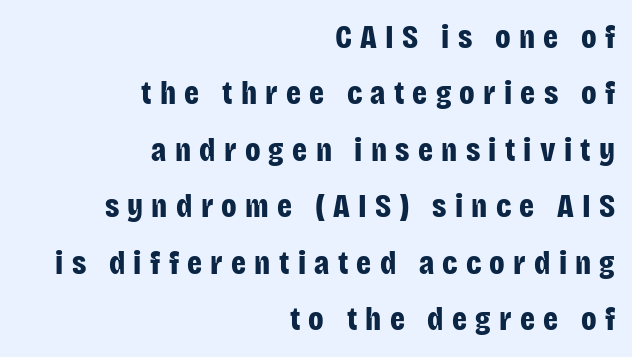
{"serif": "no", "italic": "no", "bold": "yes", "weight": "bold", "width": "condensed", "stroke_contrast": "low", "x_height": "large", "monospaced": "no", "underline": "no", "align": "right", "line_spacing_ratio": 1.71, "letter_spacing": "wide", "letter_spacing_em": 0.25, "glyph_px": 33}
